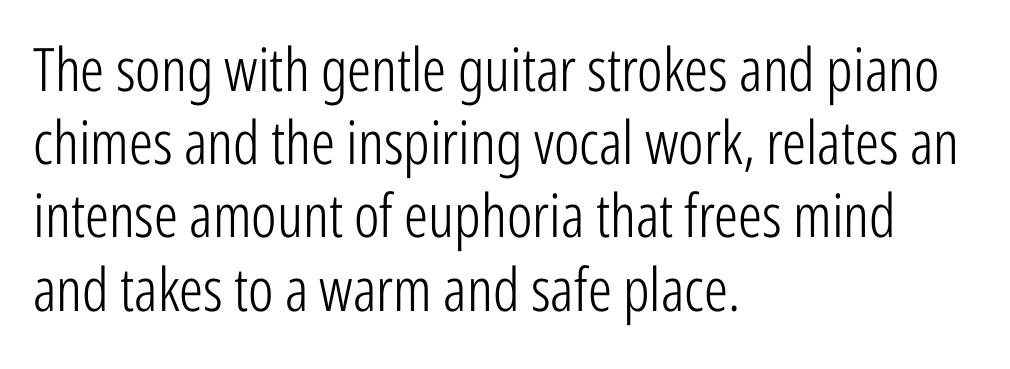
A sans-serif font was chosen for this passage. Every character sits straight up, as roman type does. One-word summary of the alignment: left. The weight tops out at a normal text grade.
